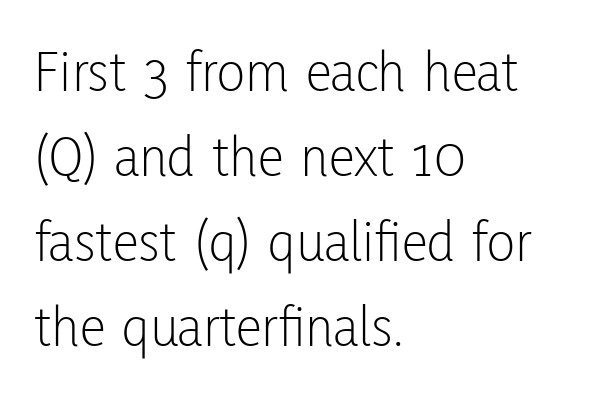
Layout note: lines flush left. The font sits on the lighter half of the weight spectrum, regular included. Has an underline been added? It has not. Normally led — the rows are evenly, conventionally spaced.
